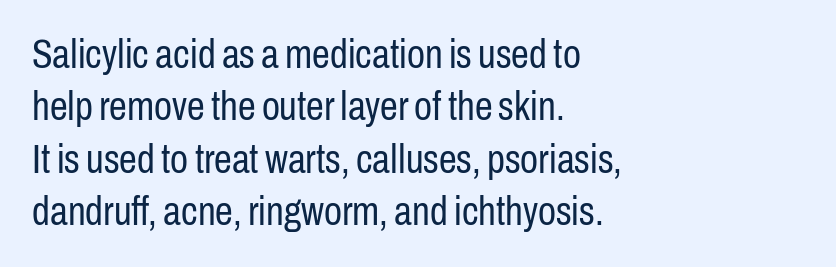
Every character sits straight up, as roman type does. Plain, unruled lines of type. Caption: face not bold, strokes unweighted. Each new line begins a customary step beneath the previous one.
